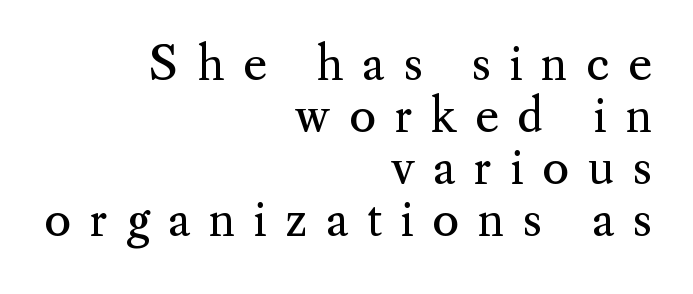
The image shows 46 px regular-weight serif type, upright; set right-aligned, tight line spacing (1.13x), unusually wide letter spacing (+0.4 em), not underlined; medium stroke contrast and a small x-height.
